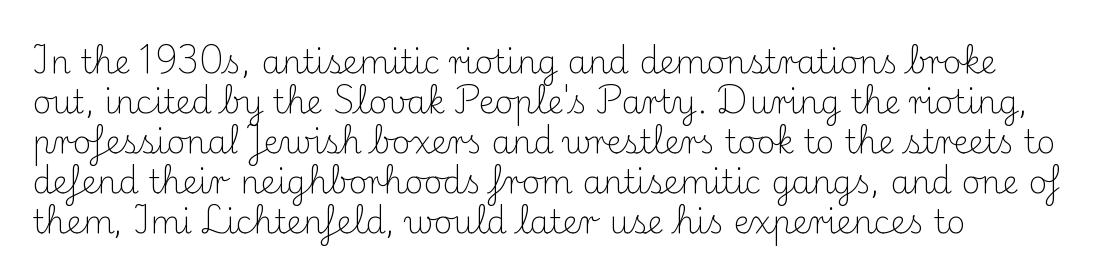
Little horizontal feet cap the strokes, marking this as serif type. The passage shown is typed in a proportional face where columns would drift. Between one letter and the next there's only the usual sliver of space. The space between consecutive lines is moderate. The passage shown is not underscored anywhere.
